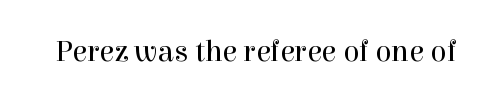
Q: Is the text bold? A: No.
Q: Is the text italic (slanted)? A: No, it is upright.
Q: Is the typeface a serif or a sans-serif typeface? A: Serif.
Q: Is the text underlined? A: No.
Q: Is the spacing between letters normal or unusually wide? A: Normal.
Q: Width (condensed, normal, or wide)? A: Normal.
Q: x-height? A: Medium.
Q: Monospaced? A: No.
